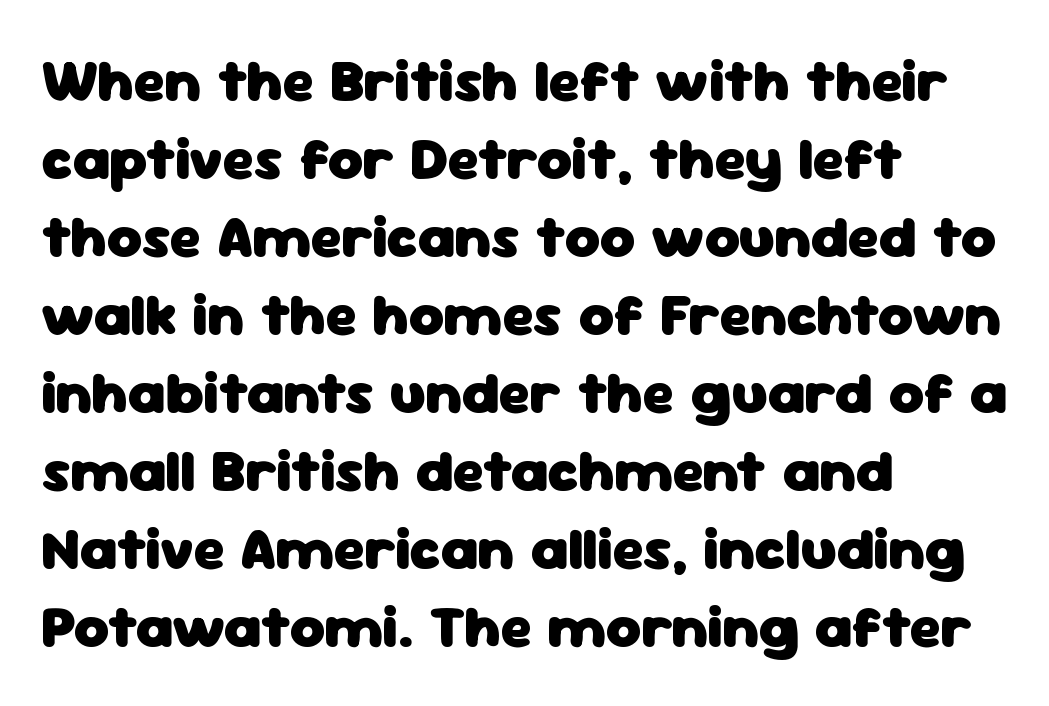
The image shows 60 px heavy sans-serif type, upright; set left-aligned, normal line spacing (1.3x), normal letter spacing, not underlined; low stroke contrast and a medium x-height.
